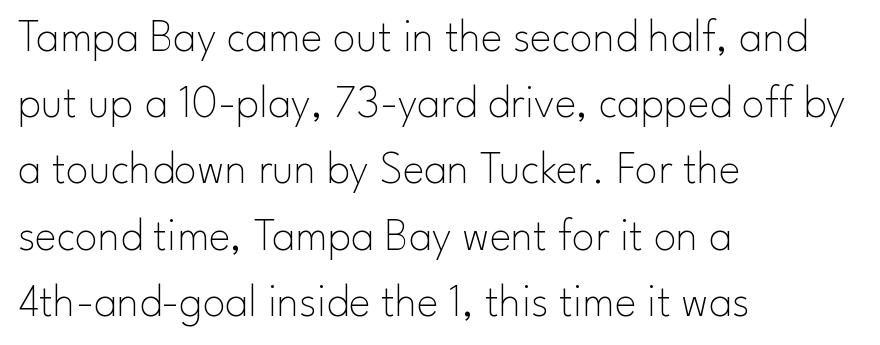
The image shows 46 px thin sans-serif type, upright; set left-aligned, normal line spacing (1.44x), normal letter spacing, not underlined; low stroke contrast and a small x-height.
